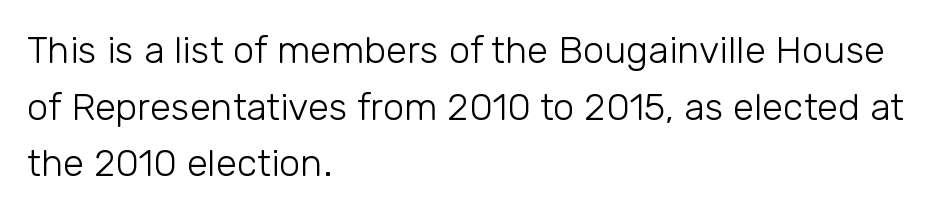
Q: Is the text bold? A: No.
Q: Is the text italic (slanted)? A: No, it is upright.
Q: Is the typeface a serif or a sans-serif typeface? A: Sans-serif.
Q: Is the text underlined? A: No.
Q: How is the paragraph aligned? A: Left-aligned.
Q: Is the spacing between letters normal or unusually wide? A: Normal.
Q: Is the spacing between lines tight, normal or loose? A: Normal.
Q: Width (condensed, normal, or wide)? A: Normal.
Q: Stroke contrast? A: Low.
Q: x-height? A: Medium.
Q: Monospaced? A: No.
